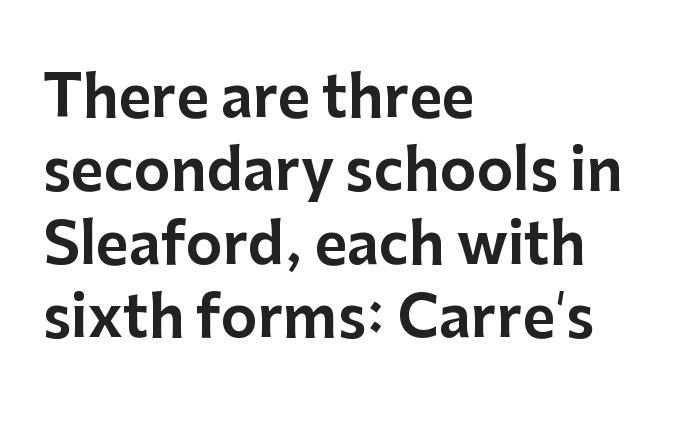
{"serif": "no", "italic": "no", "width": "normal", "stroke_contrast": "low", "x_height": "medium", "monospaced": "no", "underline": "no", "align": "left", "line_spacing": "normal", "line_spacing_ratio": 1.31, "letter_spacing": "normal", "letter_spacing_em": 0.0, "glyph_px": 56}
